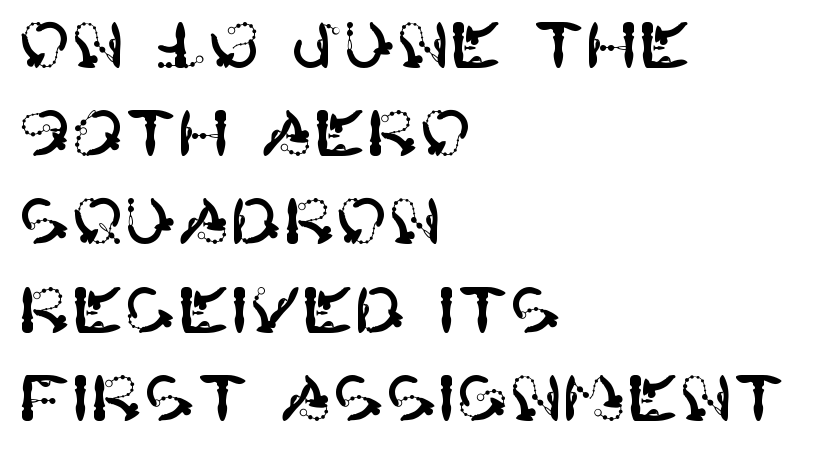
{"serif": "no", "italic": "no", "width": "normal", "stroke_contrast": "high", "x_height": "large", "underline": "no", "align": "left", "line_spacing": "normal", "line_spacing_ratio": 1.4, "letter_spacing": "normal", "letter_spacing_em": 0.0, "glyph_px": 63}
